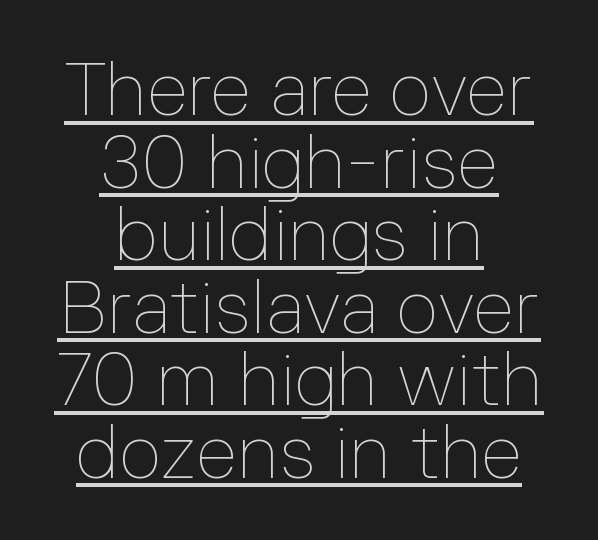
The image shows 74 px thin type, upright; set centered, tight line spacing (0.98x), normal letter spacing, underlined; low stroke contrast and a medium x-height.
